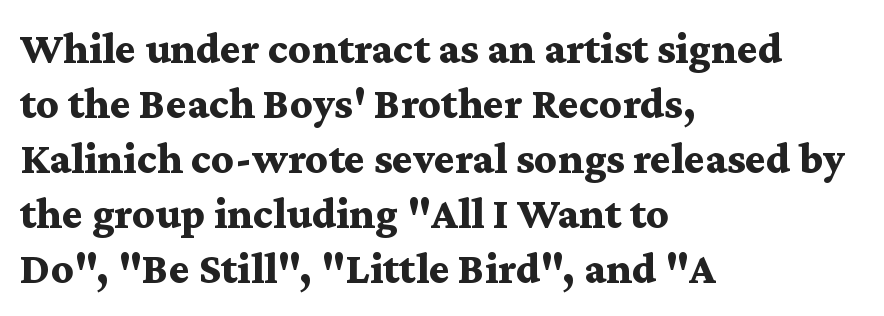
The image shows 44 px bold, wide serif type, upright; set left-aligned, normal line spacing (1.25x), normal letter spacing, not underlined; medium stroke contrast and a medium x-height.
